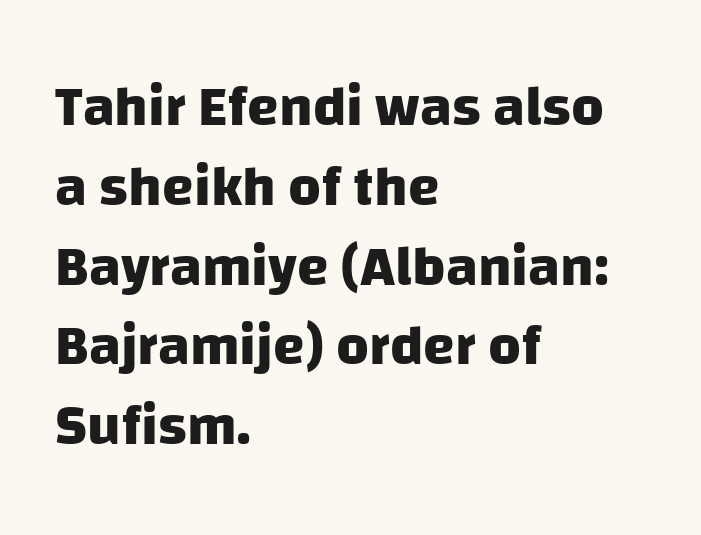
{"serif": "no", "bold": "yes", "weight": "heavy", "width": "normal", "stroke_contrast": "low", "x_height": "large", "monospaced": "no", "underline": "no", "align": "left", "line_spacing": "normal", "line_spacing_ratio": 1.4, "letter_spacing": "normal", "letter_spacing_em": 0.0, "glyph_px": 57}
